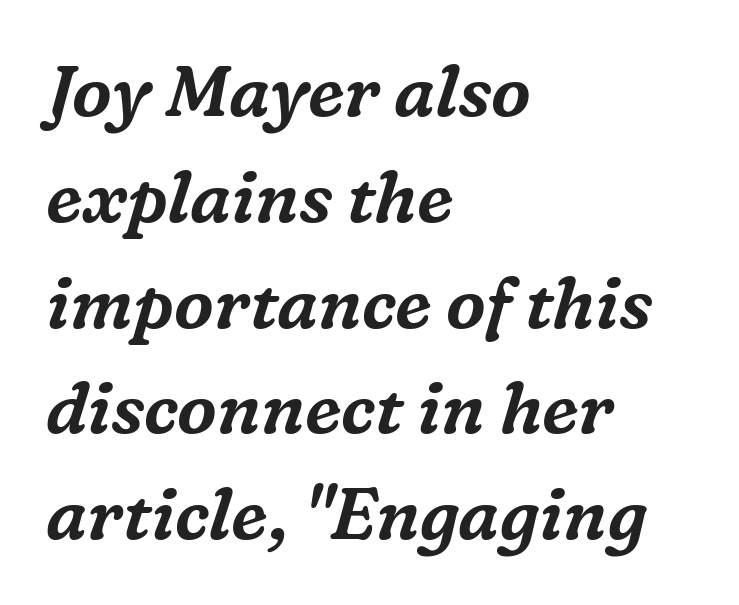
Q: Is the text italic (slanted)? A: Yes, it leans right by about 16 degrees.
Q: Is the typeface a serif or a sans-serif typeface? A: Serif.
Q: Is the text underlined? A: No.
Q: How is the paragraph aligned? A: Left-aligned.
Q: Is the spacing between letters normal or unusually wide? A: Normal.
Q: Is the spacing between lines tight, normal or loose? A: Normal.
Q: Width (condensed, normal, or wide)? A: Normal.
Q: Stroke contrast? A: Medium.
Q: x-height? A: Medium.
Q: Monospaced? A: No.
